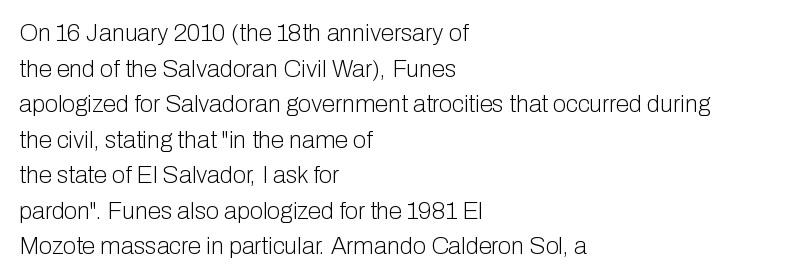
No italicization has been applied; the sample stays upright. Each line starts at the same left margin while the right side varies. Weight: regular or lighter. Compared with typical paragraphs, the rows here are spaced about the same. No extra tracking has been applied to these lines. Any mark beneath the type? The region is blank.
